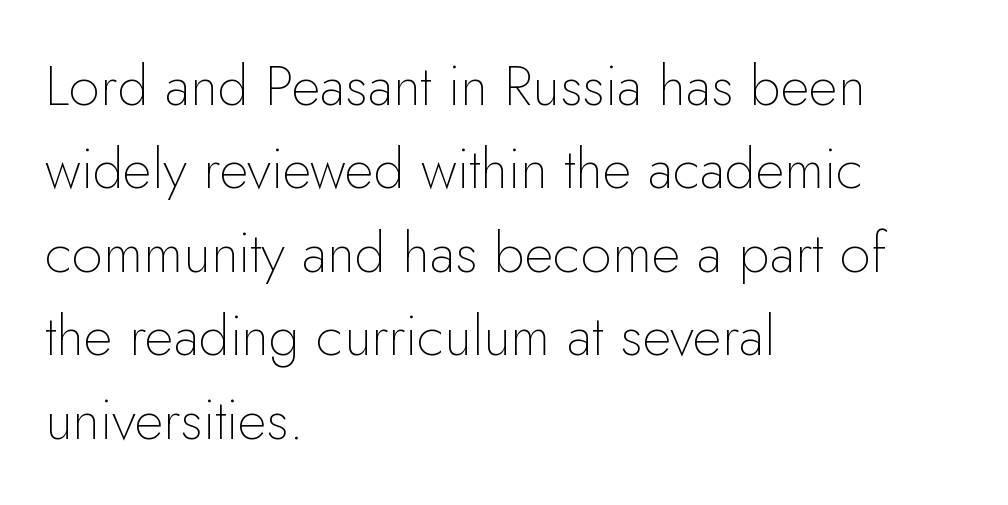
The image shows 56 px thin sans-serif type, upright; set left-aligned, normal line spacing (1.49x), normal letter spacing, not underlined; low stroke contrast and a small x-height.
